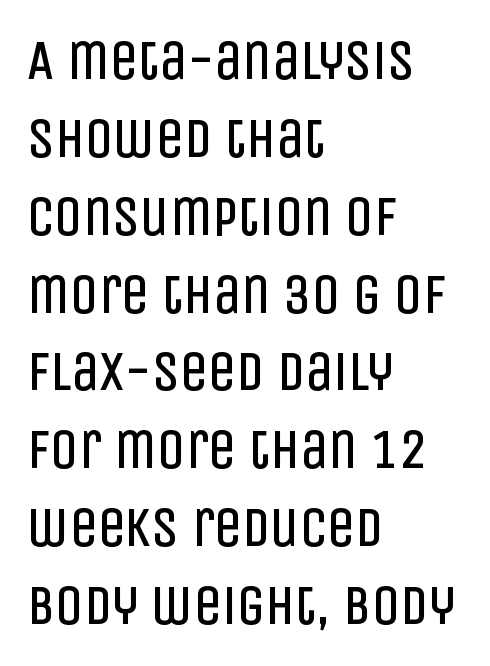
Each row of text sits above clean, open space. Regular leading. Observe the absence of serifs on each vertical stroke in this sample. You could not count columns in this text — the font is proportionally spaced.
